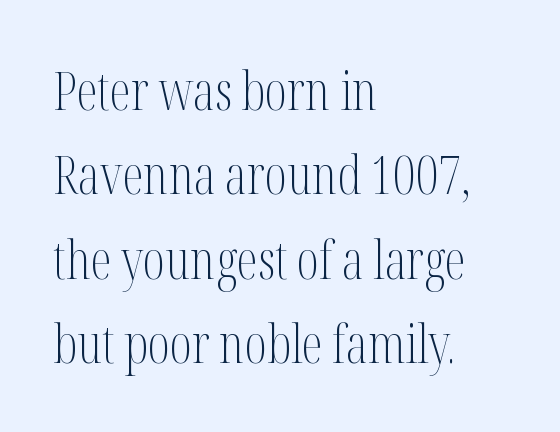
The strokes carry an ordinary text weight at most. Look at the tracking — it's just the regular setting, nothing added. The letters stand straight up with perfectly vertical stems. Vertical spacing — default. The rendering shows small feet on the letterforms — a serif design. A classic flush-left, rag-right setting is used for this passage.
